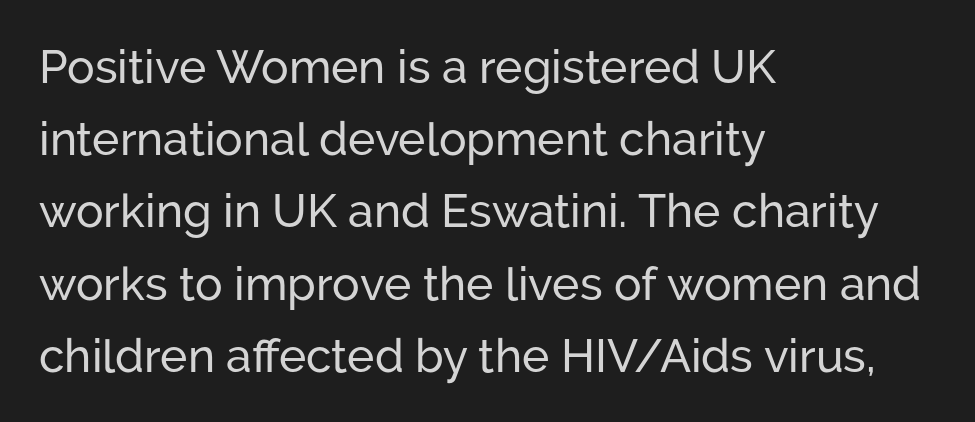
Q: Is the text italic (slanted)? A: No, it is upright.
Q: Is the typeface a serif or a sans-serif typeface? A: Sans-serif.
Q: Is the text underlined? A: No.
Q: How is the paragraph aligned? A: Left-aligned.
Q: Is the spacing between letters normal or unusually wide? A: Normal.
Q: Is the spacing between lines tight, normal or loose? A: Normal.
Q: Width (condensed, normal, or wide)? A: Normal.
Q: Stroke contrast? A: Low.
Q: x-height? A: Medium.
Q: Monospaced? A: No.
